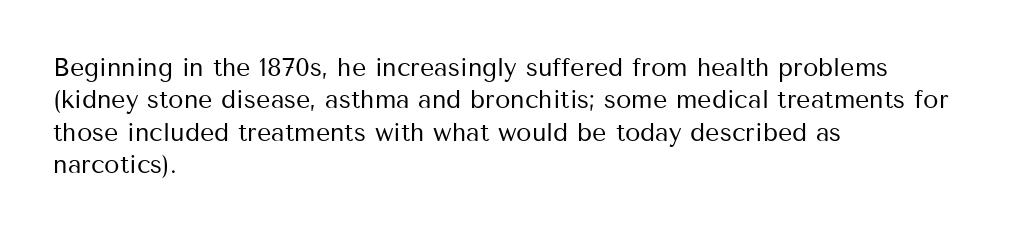
The words here are not underlined. Whoever set this chose a conventional vertical rhythm. Honestly, the letter spacing is just normal — you wouldn't notice it. Tall strokes in this sample are plumb rather than angled. Compared with a centered layout, this one pins lines to the left instead. The weight tops out at a normal text grade.
